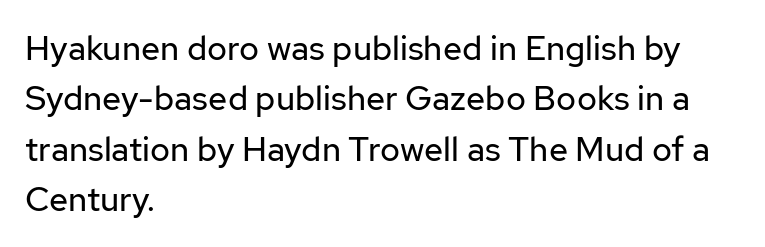
How would I describe the line gaps? Plain and ordinary. The string is rendered with underlining switched off. These lines are set flush left with a ragged right edge. How are the letters spaced? Ordinarily, with no added tracking. The font's upright variant was chosen for this text. The rendering uses natural spacing where letterforms have individual widths.
